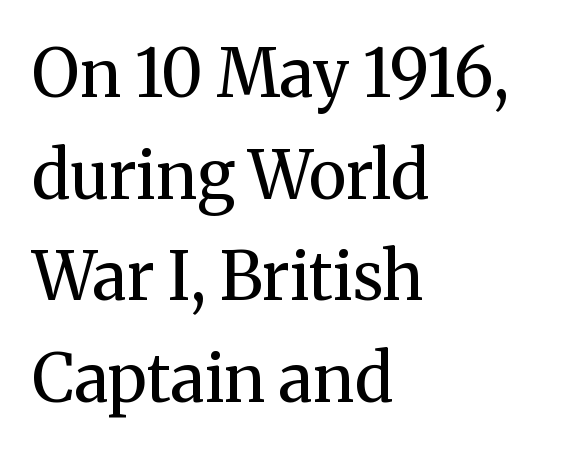
The image shows 66 px regular-weight serif type, upright; set left-aligned, normal line spacing (1.54x), normal letter spacing, not underlined; medium stroke contrast and a medium x-height.
